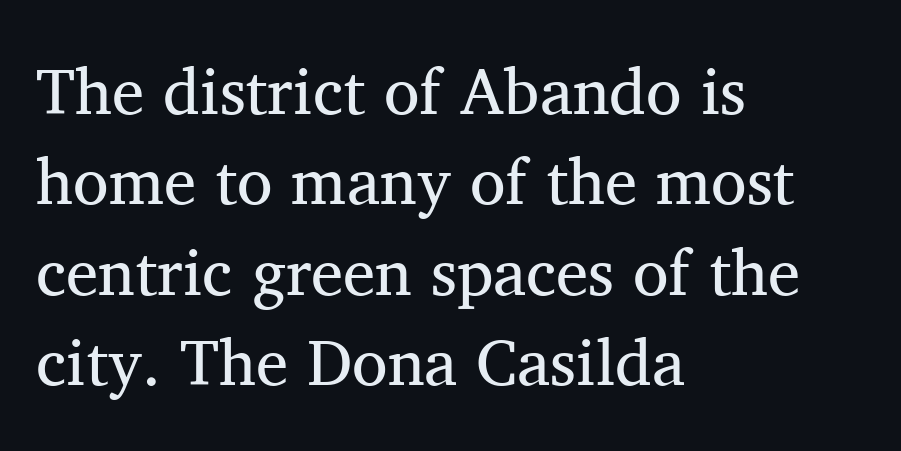
The ragged edge is on the right, which tells us the setting is flush left. Font category for this specimen: serif. Descenders are the only things crossing below the line. Italic? Not at all — the glyphs are vertical.
